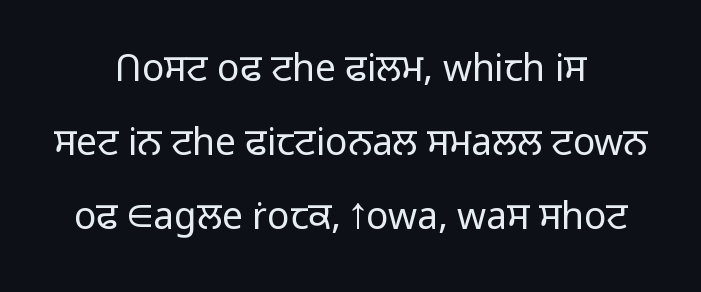
{"serif": "no", "italic": "no", "bold": "no", "weight": "light", "width": "normal", "stroke_contrast": "low", "x_height": "medium", "monospaced": "no", "underline": "no", "align": "center", "line_spacing": "loose", "line_spacing_ratio": 2.0, "letter_spacing": "normal", "letter_spacing_em": 0.0, "glyph_px": 37}
